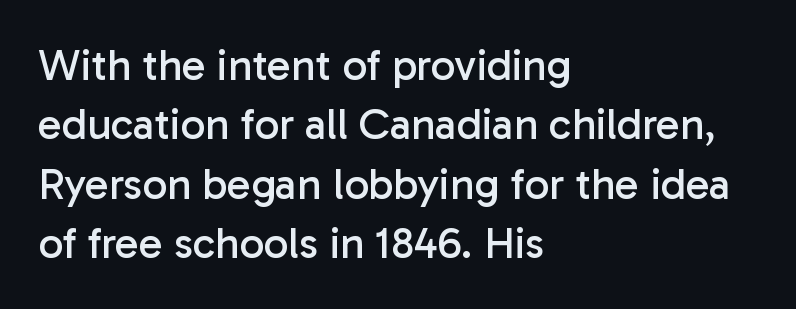
{"serif": "no", "italic": "no", "bold": "no", "weight": "regular", "width": "normal", "stroke_contrast": "low", "x_height": "medium", "monospaced": "no", "underline": "no", "align": "left", "line_spacing": "normal", "line_spacing_ratio": 1.35, "letter_spacing": "normal", "letter_spacing_em": 0.0, "glyph_px": 44}
